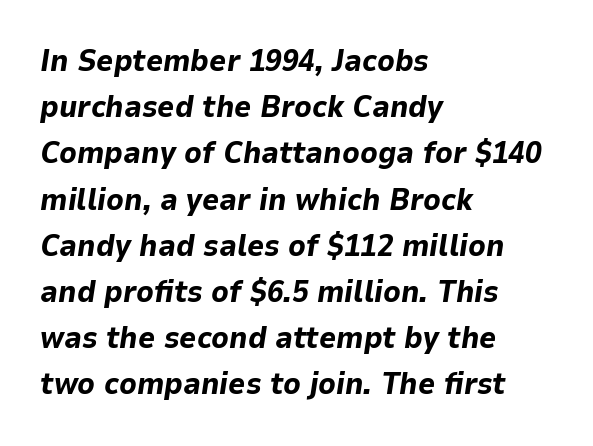
The rendering anchors every line to the left-hand side. The font's italic variant was chosen for this text. Successive baselines arrive at the customary interval. Descenders hang freely into open space. The strokes are fattened all the way to bold.
